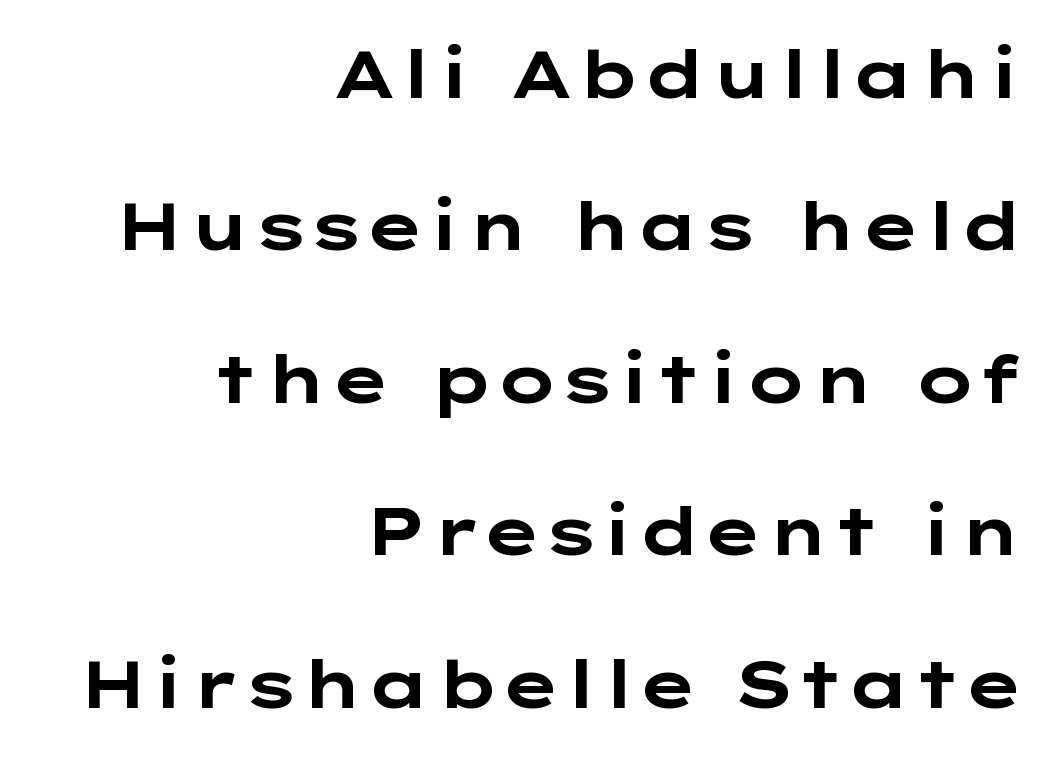
The image shows 66 px bold, wide sans-serif type, upright; set right-aligned, loose line spacing (2.31x), normal letter spacing, not underlined; low stroke contrast and a medium x-height.
